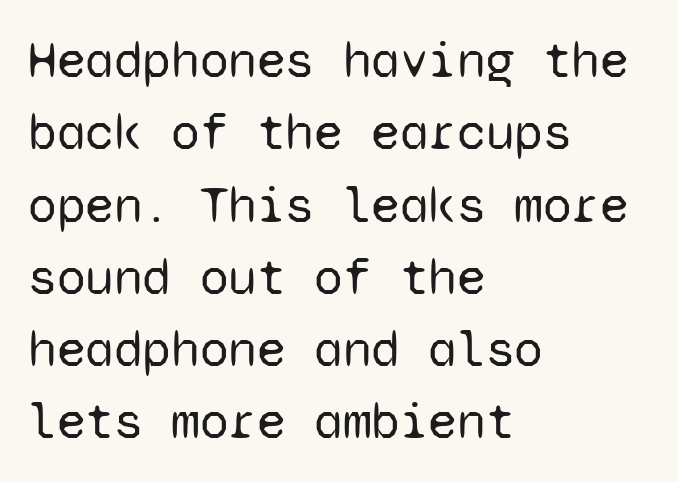
Quick note: interline space is typical. Ink coverage per letter is moderate at most. Does the lettering tilt? It doesn't — this is upright. Looks like terminal output: every glyph gets an equal slot. The text was rendered using a sans face with plain stroke endings.
